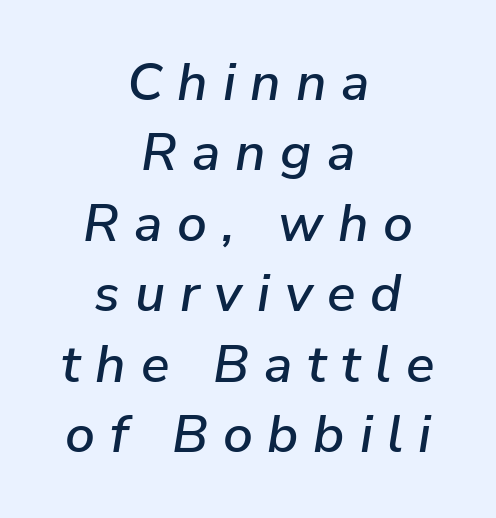
Q: Is the text italic (slanted)? A: Yes, it leans right by about 9 degrees.
Q: Is the text underlined? A: No.
Q: How is the paragraph aligned? A: Centered.
Q: Is the spacing between letters normal or unusually wide? A: Unusually wide.
Q: Is the spacing between lines tight, normal or loose? A: Normal.
Q: Width (condensed, normal, or wide)? A: Normal.
Q: Stroke contrast? A: Low.
Q: x-height? A: Medium.
Q: Monospaced? A: No.
